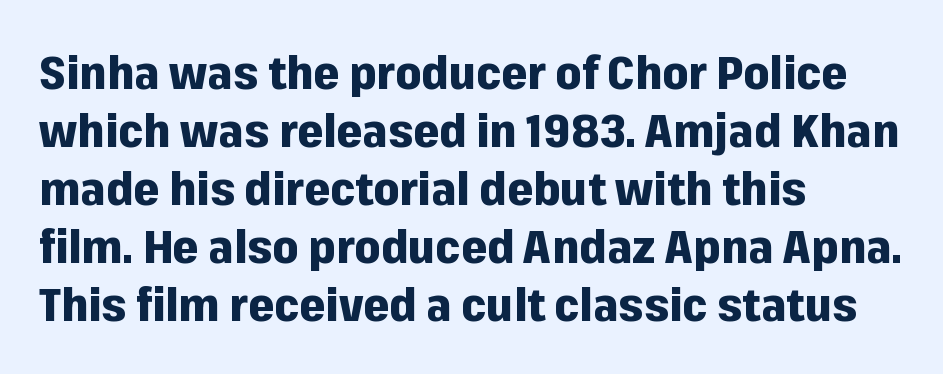
The image shows 46 px heavy sans-serif type, upright; set left-aligned, normal line spacing (1.26x), normal letter spacing, not underlined; low stroke contrast and a medium x-height.
